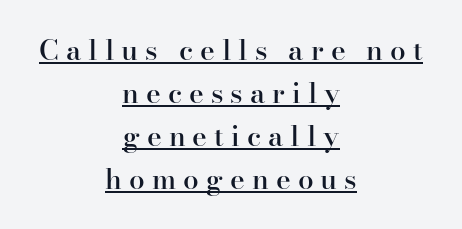
Q: Is the text bold? A: Semi-bold.
Q: Is the text italic (slanted)? A: No, it is upright.
Q: Is the typeface a serif or a sans-serif typeface? A: Serif.
Q: Is the text underlined? A: Yes.
Q: How is the paragraph aligned? A: Centered.
Q: Is the spacing between letters normal or unusually wide? A: Unusually wide.
Q: Is the spacing between lines tight, normal or loose? A: Normal.
Q: Width (condensed, normal, or wide)? A: Normal.
Q: Stroke contrast? A: High.
Q: x-height? A: Small.
Q: Monospaced? A: No.
